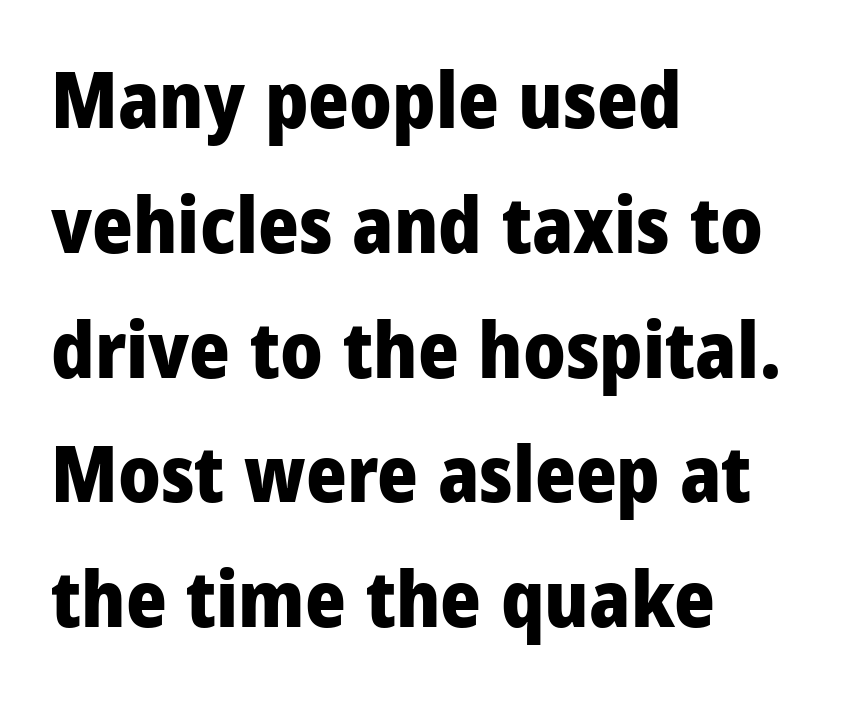
Designer's note — italics off, roman on. These lines are rendered in a variable-pitch font. The passage shown is not underscored anywhere. The characters look thick and weighty, a clear bold. Horizontal alignment here is leftward, the default for most running prose.
